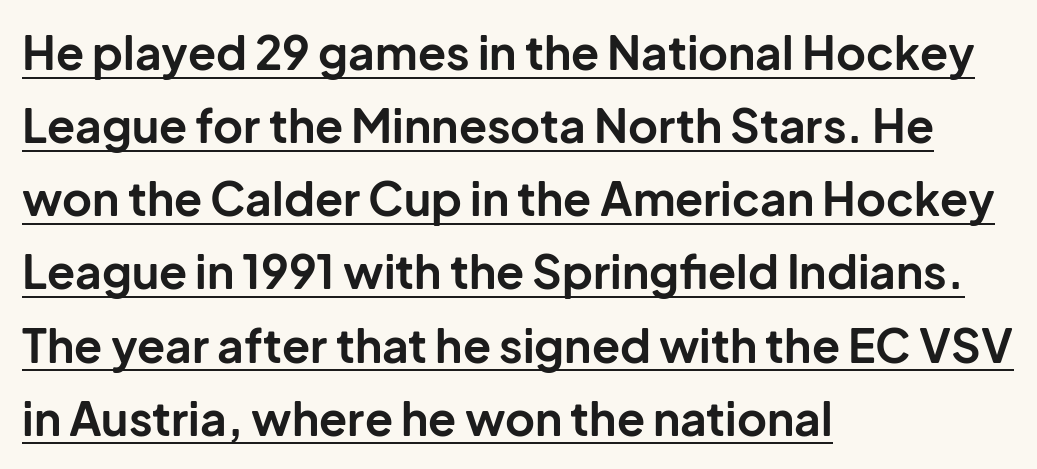
The image shows 46 px bold sans-serif type, upright; set left-aligned, normal line spacing (1.59x), normal letter spacing, underlined; low stroke contrast and a medium x-height.
